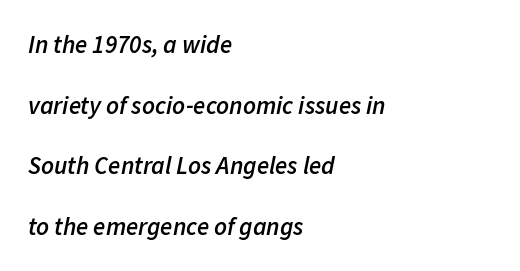
Notice the strokes are somewhat thickened but not fully heavy: this is a semibold. Has an underline been added? It has not. You can tell it's italic because the verticals aren't actually vertical. The setting favours the left margin, as ordinary paragraphs usually do.
